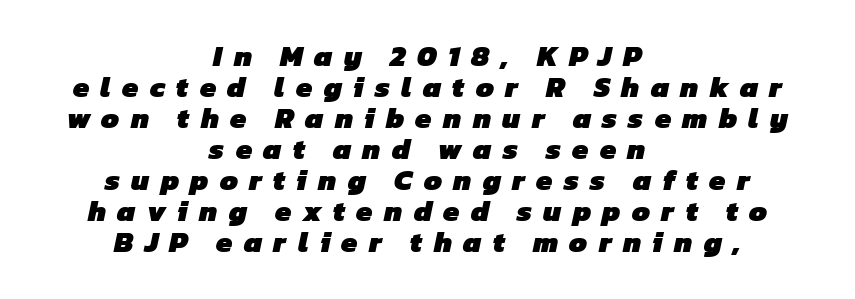
{"serif": "no", "bold": "yes", "weight": "heavy", "width": "normal", "stroke_contrast": "low", "x_height": "medium", "monospaced": "no", "underline": "no", "align": "center", "line_spacing": "tight", "line_spacing_ratio": 1.07, "letter_spacing": "wide", "letter_spacing_em": 0.39, "glyph_px": 29}
